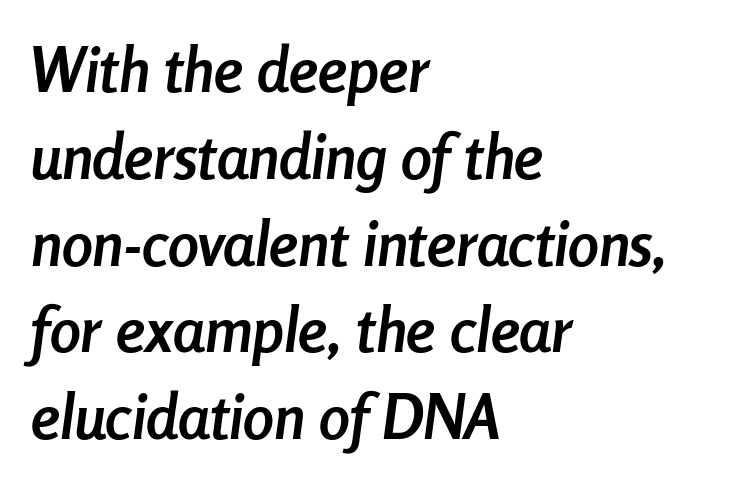
{"italic": "yes", "lean": "right", "slant_degrees": 8, "bold": "yes", "weight": "semibold", "width": "condensed", "stroke_contrast": "low", "x_height": "medium", "monospaced": "no", "underline": "no", "align": "left", "line_spacing": "normal", "line_spacing_ratio": 1.4, "letter_spacing": "normal", "letter_spacing_em": 0.0, "glyph_px": 62}
